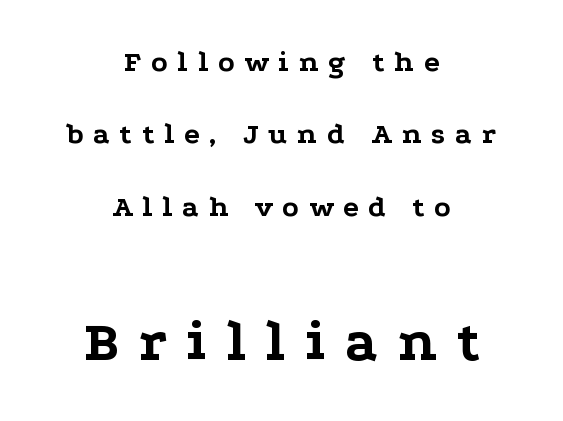
{"serif": "yes", "italic": "no", "bold": "yes", "weight": "bold", "width": "wide", "stroke_contrast": "low", "x_height": "medium", "monospaced": "no", "underline": "no", "align": "center", "line_spacing": "loose", "line_spacing_ratio": 2.41, "letter_spacing": "wide", "letter_spacing_em": 0.32, "larger_block": "second", "size_ratio": 1.97, "glyph_px": 59}
